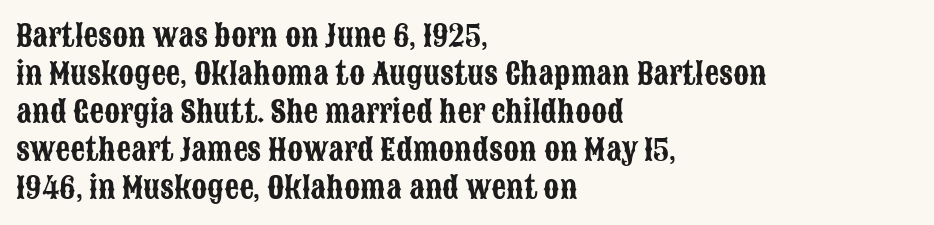
The image shows 29 px condensed sans-serif type, upright; set left-aligned, normal line spacing (1.31x), normal letter spacing, not underlined; low stroke contrast and a large x-height.
